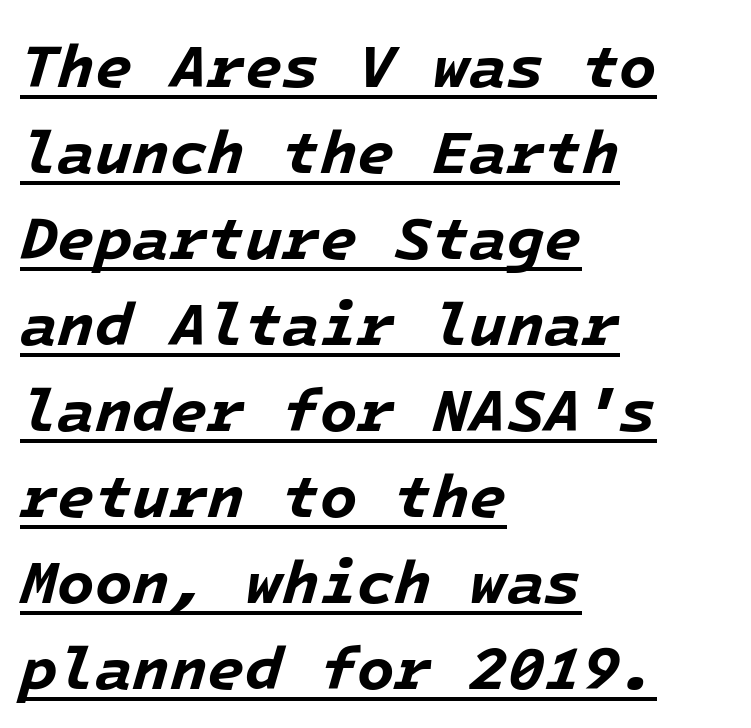
Emphasis by weight is at full strength: bold. Slanted lettering throughout. Does the leading feel generous? No, just average. The paragraph has a hard left edge and a soft right edge.
